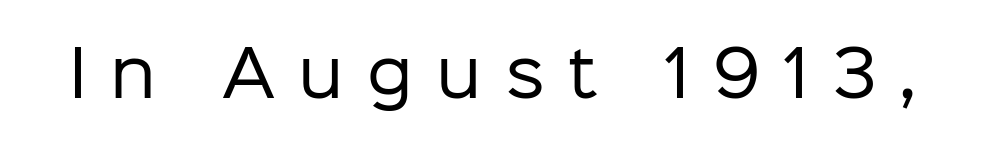
The image shows 63 px regular-weight sans-serif type, upright; set unusually wide letter spacing (+0.37 em), not underlined; low stroke contrast and a medium x-height.
